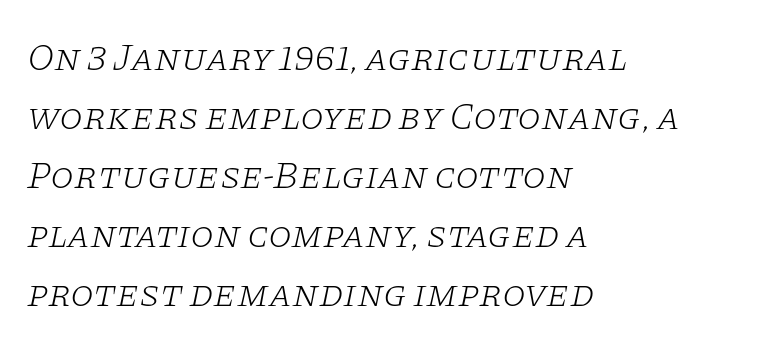
{"serif": "yes", "italic": "yes", "lean": "right", "slant_degrees": 11, "bold": "no", "weight": "light", "width": "wide", "stroke_contrast": "low", "x_height": "large", "monospaced": "no", "underline": "no", "align": "left", "line_spacing": "normal", "line_spacing_ratio": 1.55, "letter_spacing": "normal", "letter_spacing_em": 0.0, "glyph_px": 38}
